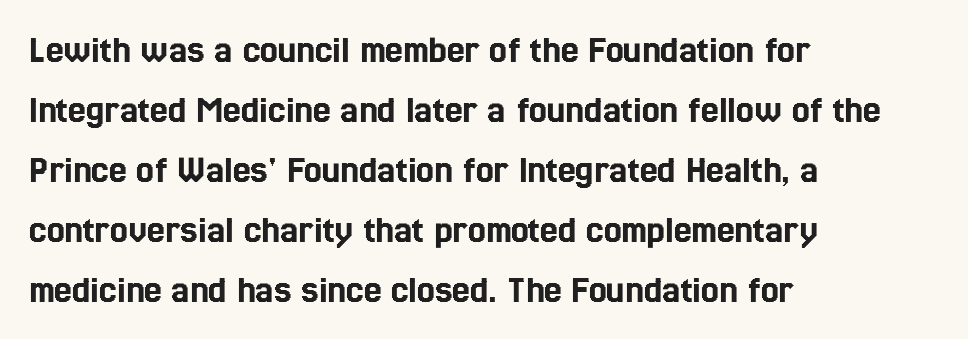
No extra tracking has been applied to these lines. Posture: upright roman. Only glyphs here, with clear space below each row. Here the designer chose a conventional face with non-uniform glyph widths. The setting favours the left margin, as ordinary paragraphs usually do. This sample keeps an unexceptional amount of space between lines.
